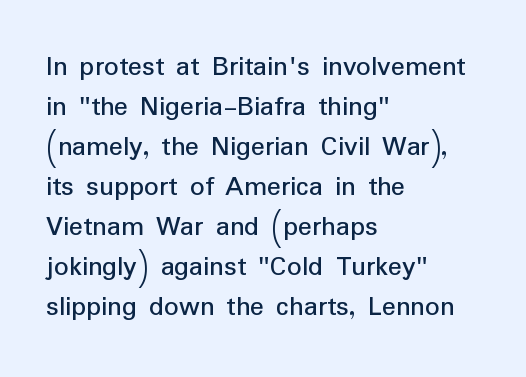
{"serif": "no", "italic": "no", "bold": "no", "weight": "regular", "width": "normal", "stroke_contrast": "low", "x_height": "medium", "monospaced": "no", "underline": "no", "align": "left", "line_spacing": "normal", "line_spacing_ratio": 1.38, "letter_spacing": "normal", "letter_spacing_em": 0.0, "glyph_px": 29}
